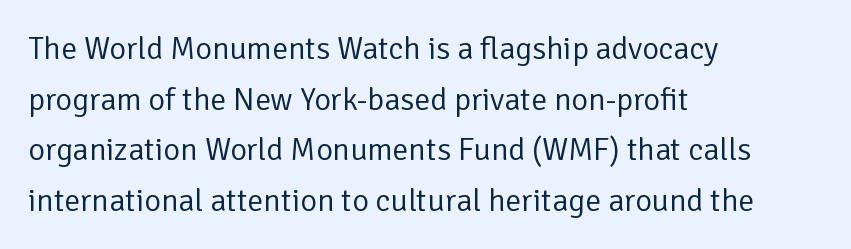
Q: Is the text bold? A: No.
Q: Is the text italic (slanted)? A: No, it is upright.
Q: Is the typeface a serif or a sans-serif typeface? A: Sans-serif.
Q: Is the text underlined? A: No.
Q: How is the paragraph aligned? A: Left-aligned.
Q: Is the spacing between letters normal or unusually wide? A: Normal.
Q: Is the spacing between lines tight, normal or loose? A: Normal.
Q: Width (condensed, normal, or wide)? A: Normal.
Q: Stroke contrast? A: Low.
Q: x-height? A: Medium.
Q: Monospaced? A: No.
